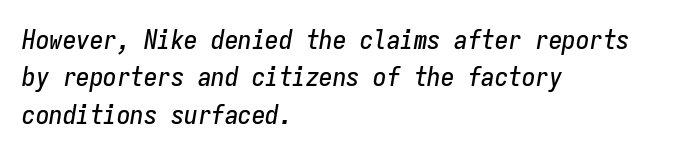
This rendering uses left alignment, leaving the right contour irregular. The zone under the glyphs is completely vacant. Rows of type keep a routine distance in the vertical direction. What stands out about the letter spacing? Nothing — it is the standard amount. You can tell it's italic because the verticals aren't actually vertical.
